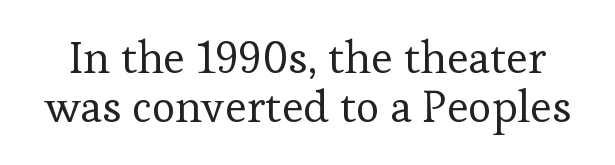
The weight would be labelled regular, book, light, or lighter still. Characters remain perfectly vertical along every line. The rendering uses natural spacing where letterforms have individual widths. The line-height multiplier appears low, near solid setting. Words float on clear page, feet unadorned. The characters display serif detailing at their extremities.
